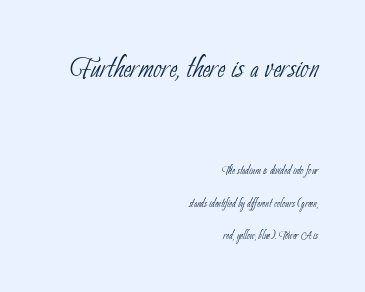
Which of the two is more prominent by size? The first, at the top. Ink coverage per letter is moderate at most. In terms of letterspacing, this is plain default setting. The paragraph has a hard right edge and a soft left edge.
